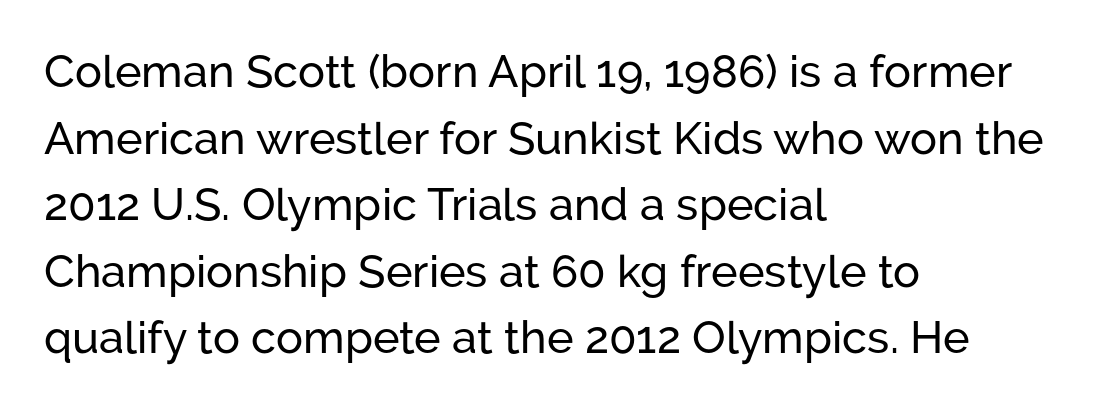
Spacing verdict: proportional, widths tailored to each character. Each word holds together tightly as a unit, with standard inter-letter gaps. Alignment: flush left. Font category for this specimen: sans-serif. Any mark beneath the type? The region is blank.
